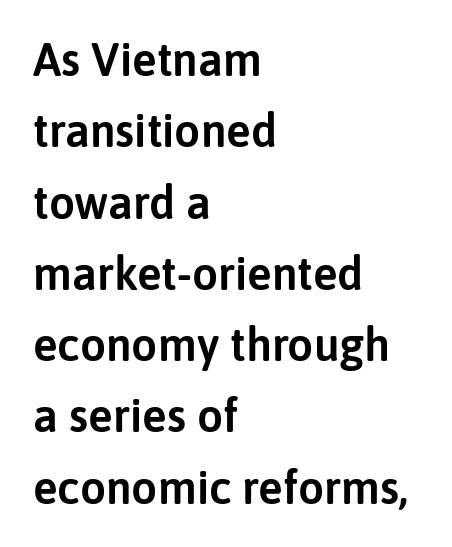
{"serif": "no", "italic": "no", "width": "normal", "stroke_contrast": "low", "x_height": "medium", "monospaced": "no", "underline": "no", "align": "left", "line_spacing": "normal", "line_spacing_ratio": 1.55, "letter_spacing": "normal", "letter_spacing_em": 0.0, "glyph_px": 46}
